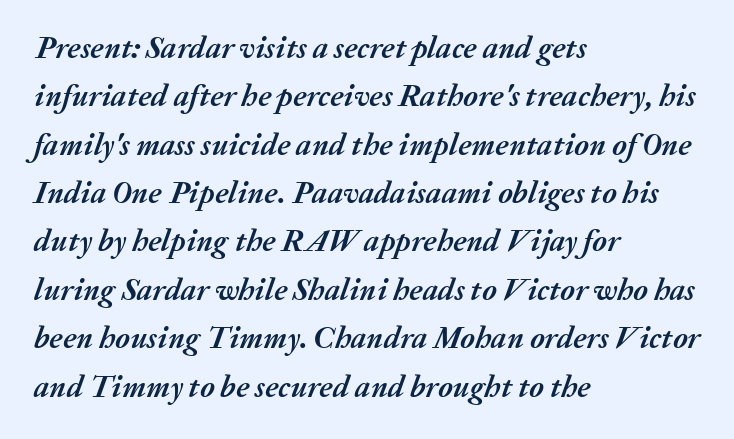
Q: Is the text bold? A: Yes.
Q: Is the text italic (slanted)? A: Yes, it leans right by about 20 degrees.
Q: Is the text underlined? A: No.
Q: How is the paragraph aligned? A: Left-aligned.
Q: Is the spacing between letters normal or unusually wide? A: Normal.
Q: Is the spacing between lines tight, normal or loose? A: Normal.
Q: Width (condensed, normal, or wide)? A: Normal.
Q: Stroke contrast? A: Medium.
Q: x-height? A: Medium.
Q: Monospaced? A: No.
